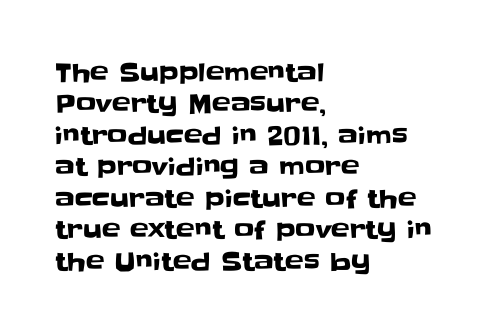
The image shows 25 px text type, upright; set left-aligned, normal line spacing (1.26x), normal letter spacing, not underlined.
